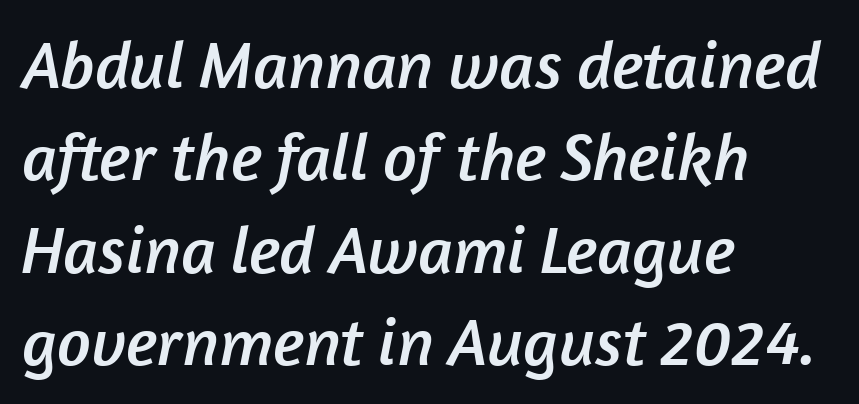
The image shows 67 px sans-serif type; set left-aligned, normal line spacing (1.38x), normal letter spacing, not underlined; low stroke contrast and a medium x-height.
